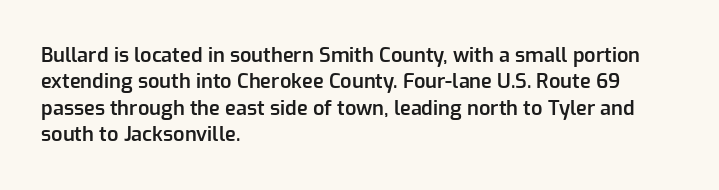
The image shows 20 px text type, upright; set left-aligned, normal line spacing (1.32x), normal letter spacing, not underlined.
